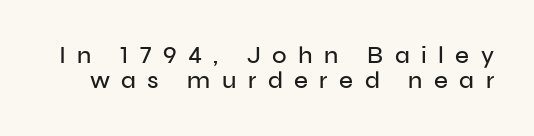
The image shows 24 px text type, upright; set tight line spacing (1.06x), unusually wide letter spacing (+0.48 em), not underlined.
